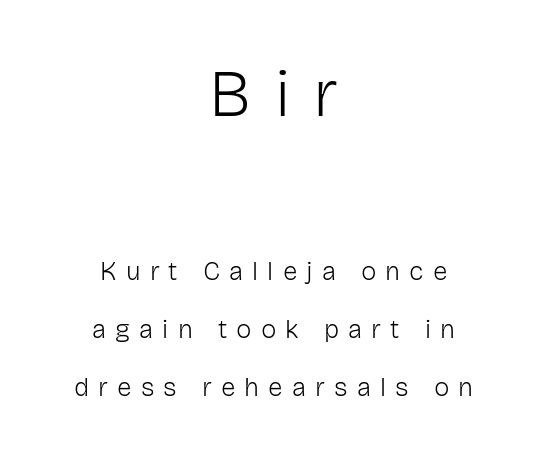
The image shows 66 px light sans-serif type, upright; set centered, loose line spacing (2.24x), unusually wide letter spacing (+0.35 em), not underlined; the first (top) block is 2.54x larger; low stroke contrast and a medium x-height.
